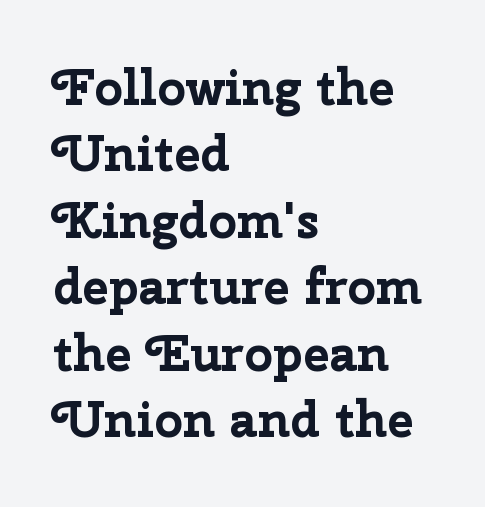
Q: Is the text bold? A: Yes.
Q: Is the text italic (slanted)? A: No, it is upright.
Q: Is the typeface a serif or a sans-serif typeface? A: Sans-serif.
Q: Is the text underlined? A: No.
Q: How is the paragraph aligned? A: Left-aligned.
Q: Is the spacing between letters normal or unusually wide? A: Normal.
Q: Is the spacing between lines tight, normal or loose? A: Normal.
Q: Width (condensed, normal, or wide)? A: Normal.
Q: Stroke contrast? A: Low.
Q: x-height? A: Medium.
Q: Monospaced? A: No.
